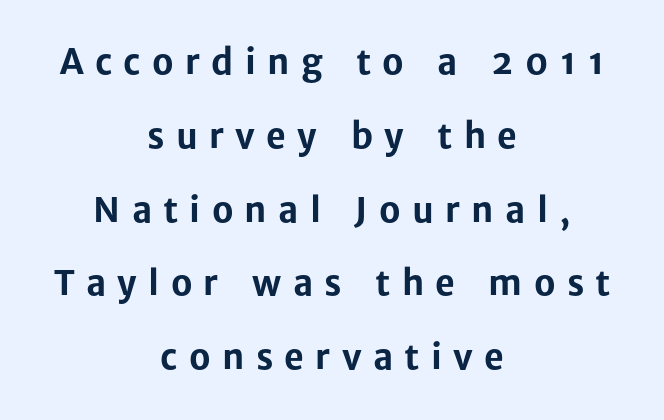
Q: Is the text bold? A: Yes.
Q: Is the text italic (slanted)? A: No, it is upright.
Q: Is the typeface a serif or a sans-serif typeface? A: Sans-serif.
Q: Is the text underlined? A: No.
Q: How is the paragraph aligned? A: Centered.
Q: Is the spacing between letters normal or unusually wide? A: Unusually wide.
Q: Is the spacing between lines tight, normal or loose? A: Loose.
Q: Width (condensed, normal, or wide)? A: Normal.
Q: Stroke contrast? A: Low.
Q: x-height? A: Medium.
Q: Monospaced? A: No.
